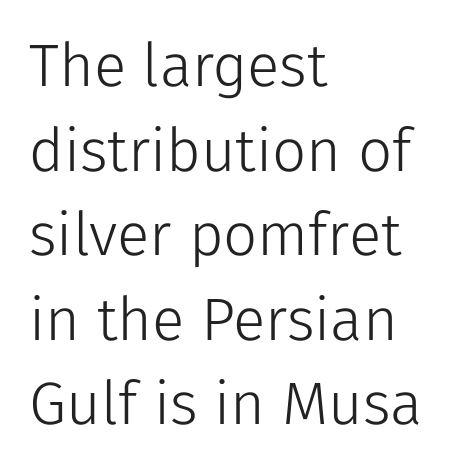
The block of text has a typical density, with ordinary space between rows. Between one letter and the next there's only the usual sliver of space. Serif or sans? Sans — the stroke terminals are bare. The zone under the glyphs is completely vacant.
